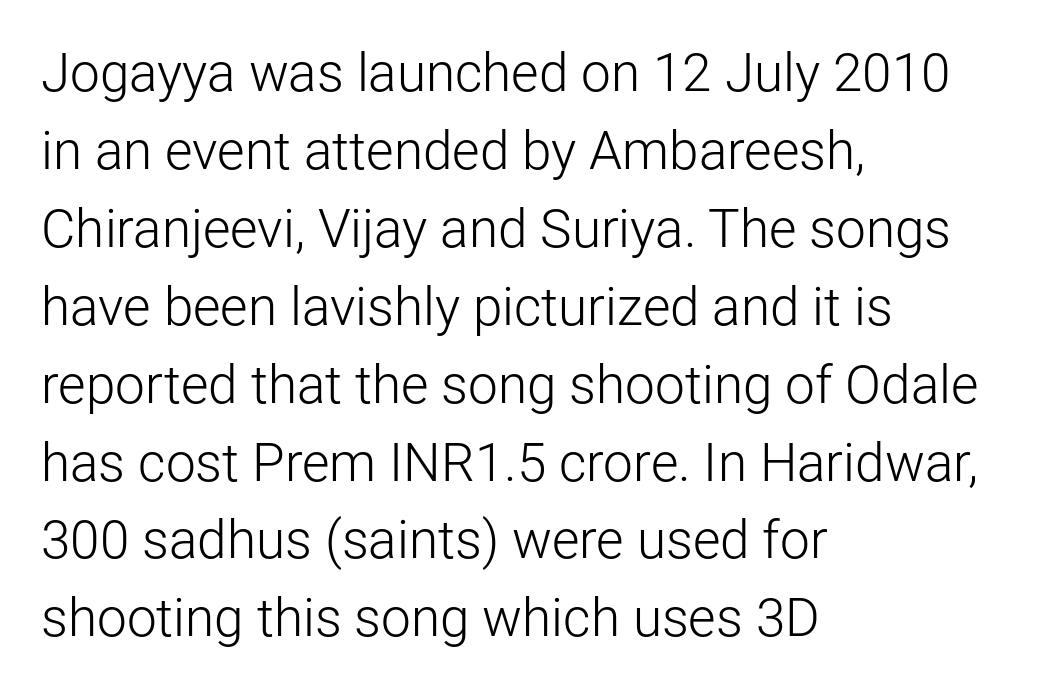
The image shows 53 px light sans-serif type, upright; set left-aligned, normal line spacing (1.47x), normal letter spacing, not underlined; low stroke contrast and a medium x-height.
